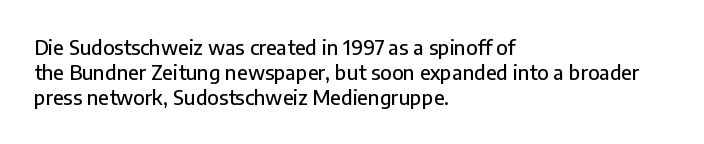
The space between consecutive lines is moderate. The area under the type is left untouched. The letters sit at their default tracking, neither squeezed nor spread. If you drew a line through each stem, it would be perfectly vertical. This rendering uses left alignment, leaving the right contour irregular.
